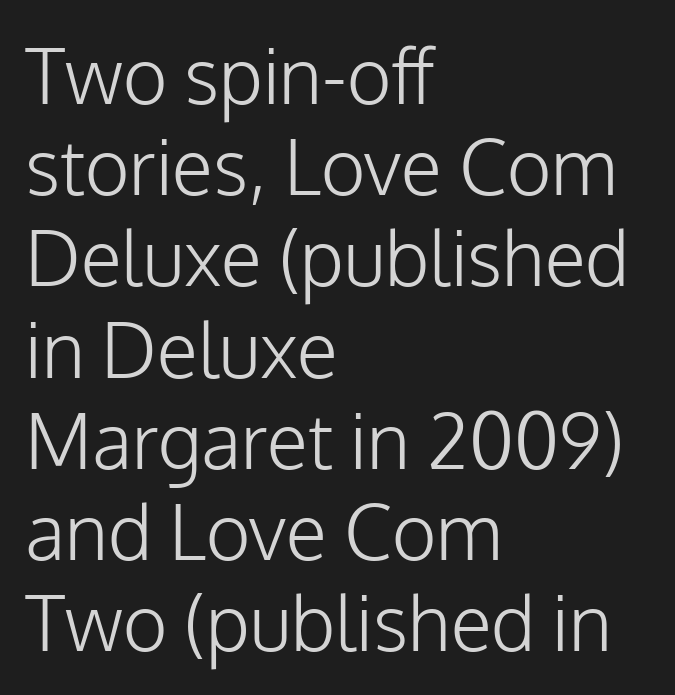
Q: Is the text bold? A: No.
Q: Is the text italic (slanted)? A: No, it is upright.
Q: Is the typeface a serif or a sans-serif typeface? A: Sans-serif.
Q: Is the text underlined? A: No.
Q: How is the paragraph aligned? A: Left-aligned.
Q: Is the spacing between letters normal or unusually wide? A: Normal.
Q: Width (condensed, normal, or wide)? A: Normal.
Q: Stroke contrast? A: Low.
Q: x-height? A: Medium.
Q: Monospaced? A: No.
